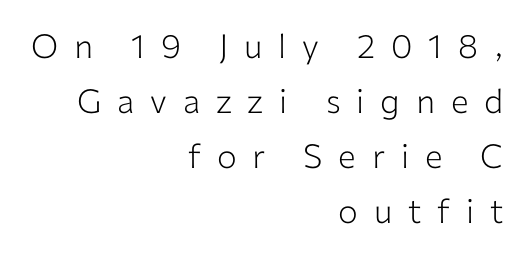
The image shows 33 px light sans-serif type, upright; set right-aligned, normal line spacing (1.67x), unusually wide letter spacing (+0.48 em), not underlined; low stroke contrast and a medium x-height.
